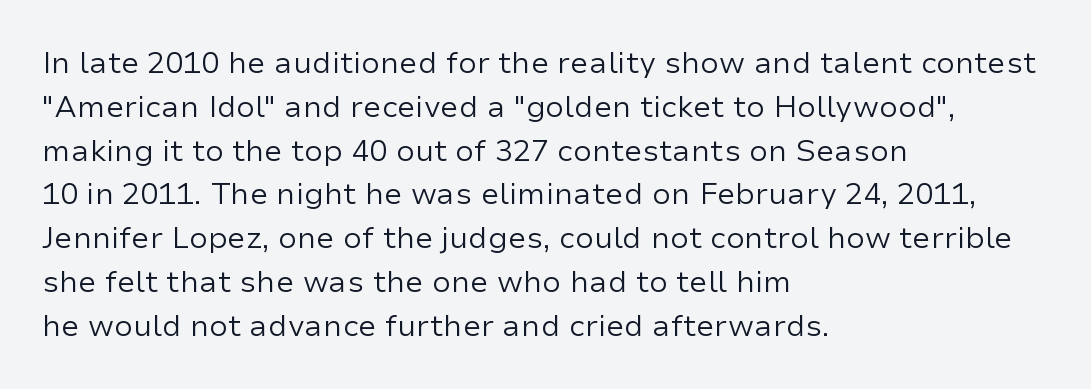
The image shows 30 px regular-weight sans-serif type, upright; set left-aligned, normal line spacing (1.46x), normal letter spacing, not underlined; low stroke contrast and a medium x-height.
